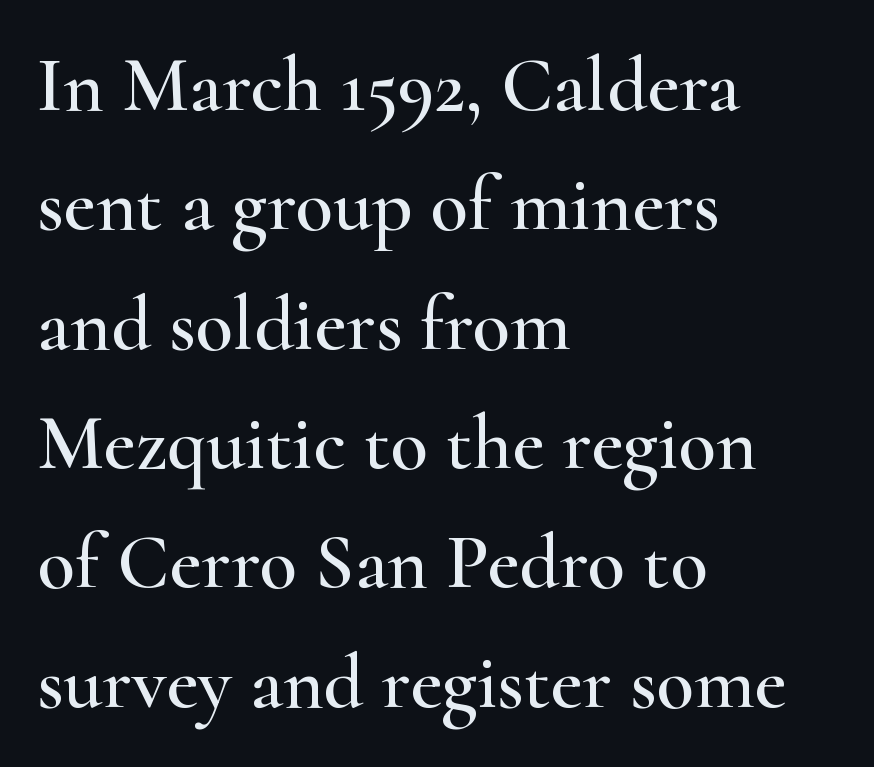
Q: Is the text italic (slanted)? A: No, it is upright.
Q: Is the typeface a serif or a sans-serif typeface? A: Serif.
Q: Is the text underlined? A: No.
Q: How is the paragraph aligned? A: Left-aligned.
Q: Is the spacing between letters normal or unusually wide? A: Normal.
Q: Is the spacing between lines tight, normal or loose? A: Normal.
Q: Width (condensed, normal, or wide)? A: Wide.
Q: Stroke contrast? A: High.
Q: x-height? A: Small.
Q: Monospaced? A: No.
